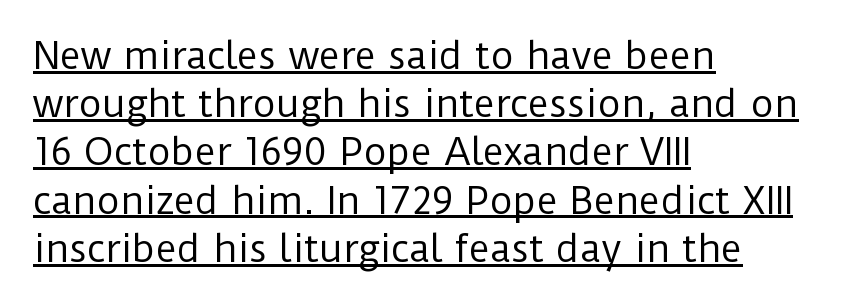
Q: Is the text bold? A: No.
Q: Is the text italic (slanted)? A: No, it is upright.
Q: Is the typeface a serif or a sans-serif typeface? A: Sans-serif.
Q: Is the text underlined? A: Yes.
Q: How is the paragraph aligned? A: Left-aligned.
Q: Is the spacing between letters normal or unusually wide? A: Normal.
Q: Is the spacing between lines tight, normal or loose? A: Normal.
Q: Width (condensed, normal, or wide)? A: Normal.
Q: Stroke contrast? A: Low.
Q: x-height? A: Medium.
Q: Monospaced? A: No.
